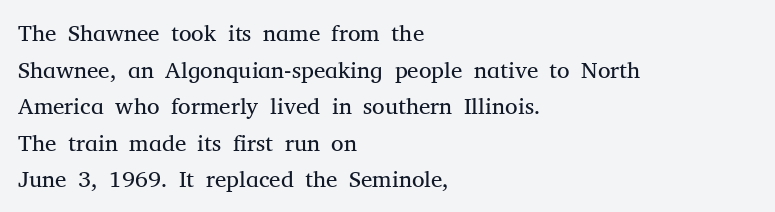
Notice how descenders clear the ascenders below comfortably — that's standard leading. Heft: none added — not bold. Posture: upright roman. The tracking reads as untouched default to a designer's eye. If you drew a ruler down the left edge, every line would touch it.
